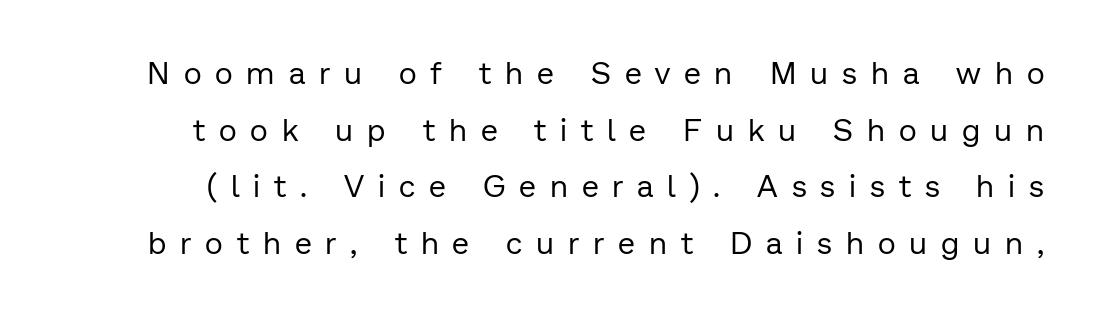
{"serif": "no", "italic": "no", "bold": "no", "weight": "regular", "width": "normal", "stroke_contrast": "low", "x_height": "medium", "monospaced": "no", "underline": "no", "line_spacing_ratio": 1.83, "letter_spacing": "wide", "letter_spacing_em": 0.45, "glyph_px": 31}
